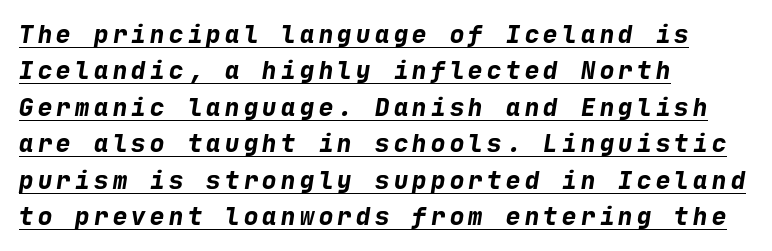
How heavy is the stroke? Heavy — this is a bold. How would I describe the line gaps? Plain and ordinary. Horizontally, the lines are justified to the leading edge only. The passage shown is underscored from start to finish.
